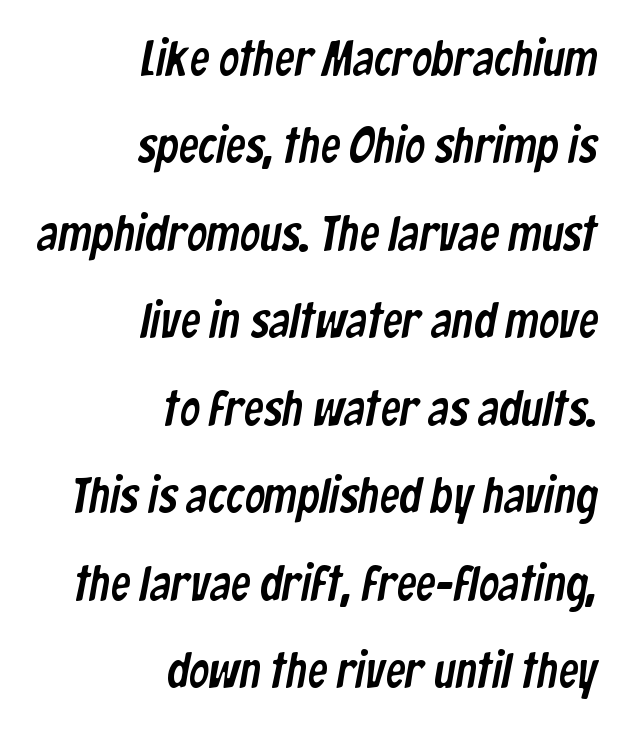
Q: Is the typeface a serif or a sans-serif typeface? A: Sans-serif.
Q: Is the text underlined? A: No.
Q: How is the paragraph aligned? A: Right-aligned.
Q: Is the spacing between letters normal or unusually wide? A: Normal.
Q: Width (condensed, normal, or wide)? A: Condensed.
Q: Stroke contrast? A: Low.
Q: x-height? A: Medium.
Q: Monospaced? A: No.
